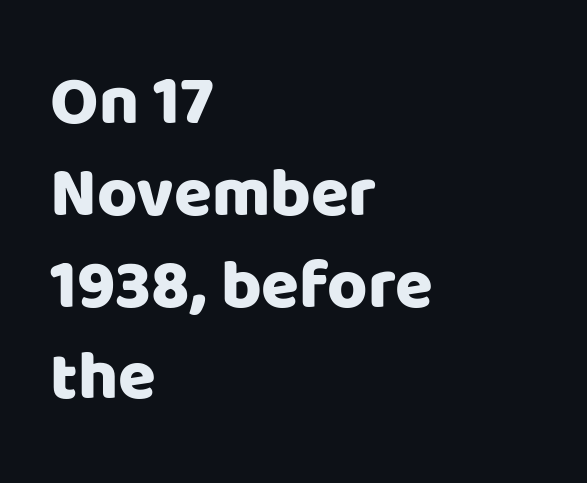
{"serif": "no", "italic": "no", "width": "normal", "stroke_contrast": "low", "x_height": "large", "monospaced": "no", "underline": "no", "align": "left", "line_spacing": "normal", "line_spacing_ratio": 1.33, "letter_spacing": "normal", "letter_spacing_em": 0.0, "glyph_px": 69}
